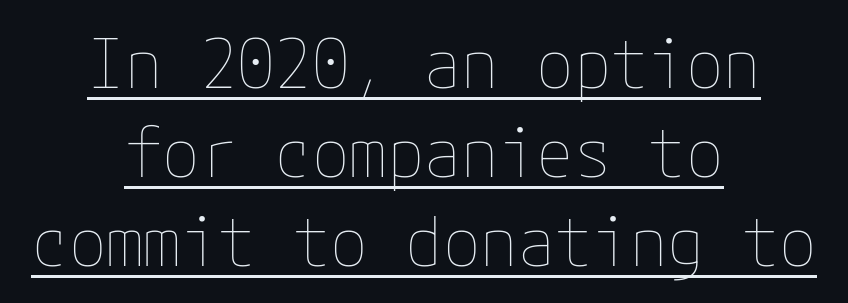
Q: Is the text bold? A: No.
Q: Is the text italic (slanted)? A: No, it is upright.
Q: Is the text underlined? A: Yes.
Q: How is the paragraph aligned? A: Centered.
Q: Is the spacing between letters normal or unusually wide? A: Normal.
Q: Is the spacing between lines tight, normal or loose? A: Normal.
Q: Width (condensed, normal, or wide)? A: Normal.
Q: Stroke contrast? A: Low.
Q: x-height? A: Medium.
